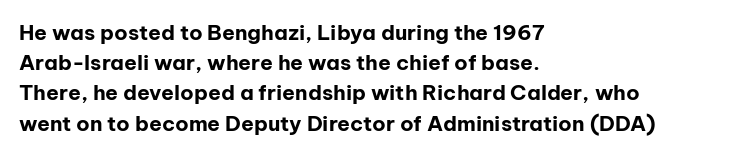
The image shows 21 px bold type, upright; set left-aligned, normal line spacing (1.44x), normal letter spacing, not underlined.
